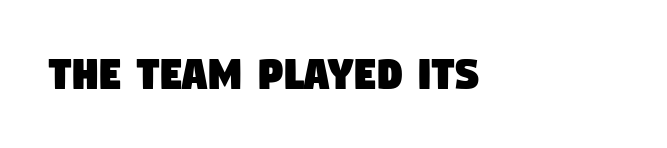
{"serif": "no", "width": "condensed", "stroke_contrast": "low", "x_height": "large", "monospaced": "no", "underline": "no", "letter_spacing": "normal", "letter_spacing_em": 0.0, "glyph_px": 51}
